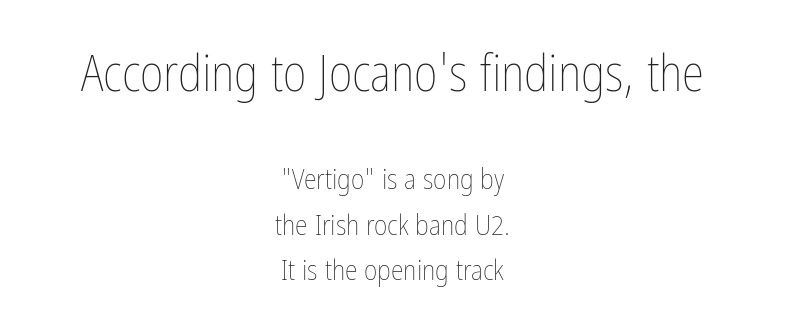
Q: Is the text bold? A: No.
Q: Is the text italic (slanted)? A: No, it is upright.
Q: Is the text underlined? A: No.
Q: How is the paragraph aligned? A: Centered.
Q: Is the spacing between letters normal or unusually wide? A: Normal.
Q: Is the spacing between lines tight, normal or loose? A: Normal.
Q: Which block of text is set in a larger size, the first (top) or the second (bottom)? A: The first (top) one.
Q: Width (condensed, normal, or wide)? A: Condensed.
Q: Stroke contrast? A: Low.
Q: x-height? A: Medium.
Q: Monospaced? A: No.
